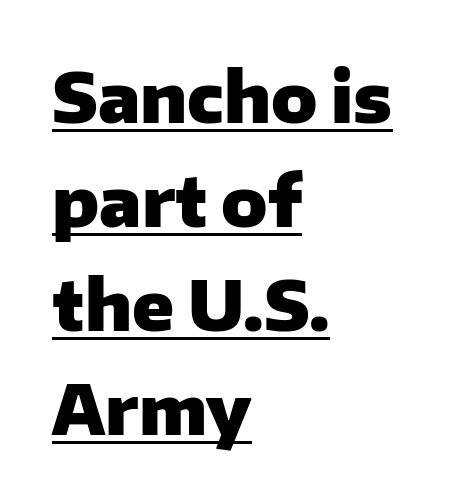
This sample carries an underscore along the baseline area. Thick stems and heavy bowls — unmistakably bold. The horizontal fit of the characters is conventional and even. A sans-serif font was chosen for this passage.
